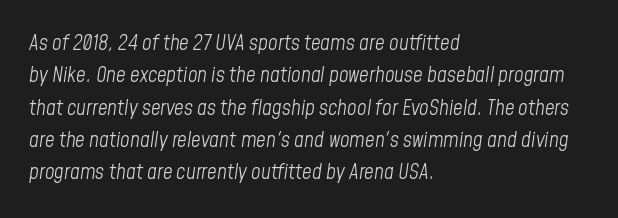
The image shows 21 px text type, italic (leaning right); set left-aligned, normal line spacing (1.54x), normal letter spacing, not underlined.
